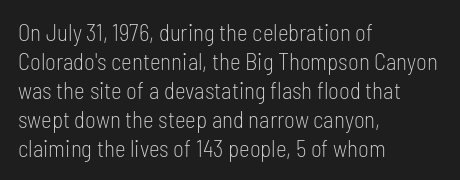
The image shows 23 px text type, upright; set left-aligned, normal line spacing (1.26x), normal letter spacing, not underlined.
